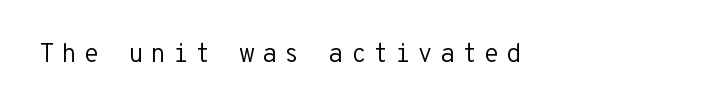
The image shows 26 px text type, upright; set left-aligned, unusually wide letter spacing (+0.24 em), not underlined.
